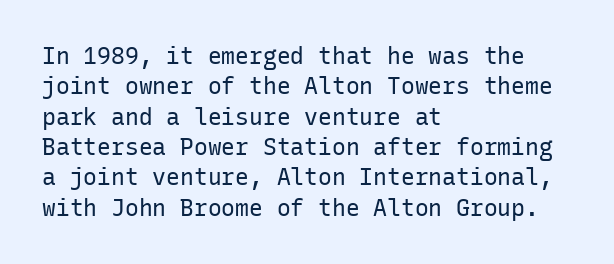
Q: Is the text bold? A: No.
Q: Is the text italic (slanted)? A: No, it is upright.
Q: Is the text underlined? A: No.
Q: How is the paragraph aligned? A: Left-aligned.
Q: Is the spacing between letters normal or unusually wide? A: Normal.
Q: Is the spacing between lines tight, normal or loose? A: Normal.
